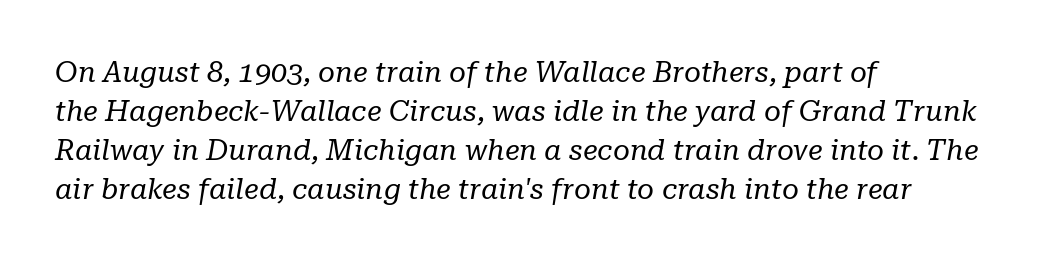
{"serif": "yes", "italic": "yes", "lean": "right", "slant_degrees": 10, "bold": "no", "weight": "regular", "width": "normal", "stroke_contrast": "low", "x_height": "medium", "monospaced": "no", "underline": "no", "align": "left", "line_spacing": "normal", "line_spacing_ratio": 1.35, "letter_spacing": "normal", "letter_spacing_em": 0.0, "glyph_px": 29}
